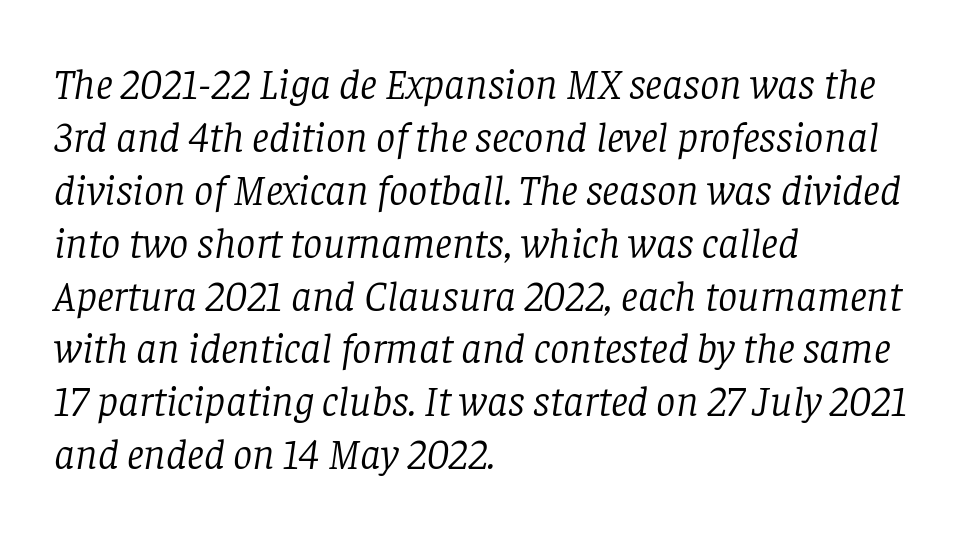
The image shows 43 px light serif type, italic (leaning right); set left-aligned, line spacing 1.23x, normal letter spacing, not underlined; low stroke contrast and a large x-height.
